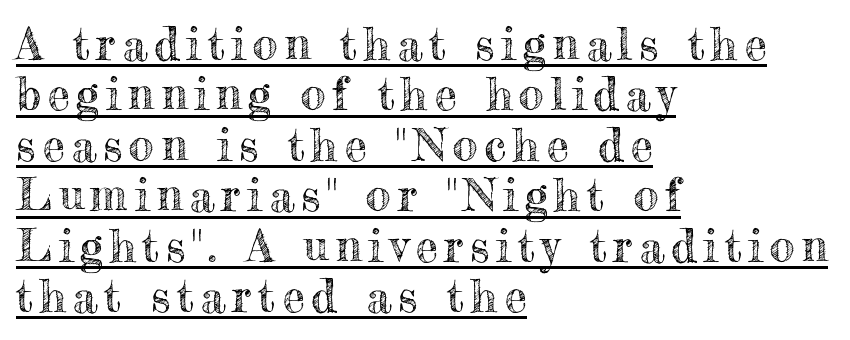
The image shows 45 px text type, upright; set left-aligned, tight line spacing (1.12x), underlined; a small x-height.
